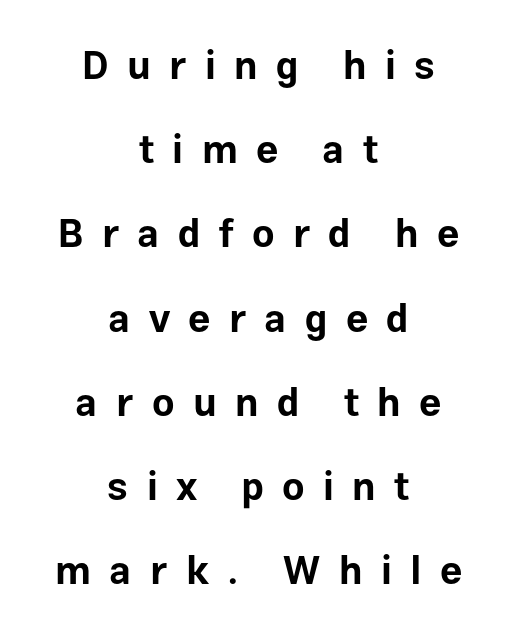
The image shows 39 px bold sans-serif type, upright; set centered, loose line spacing (2.16x), unusually wide letter spacing (+0.47 em), not underlined; low stroke contrast and a medium x-height.
